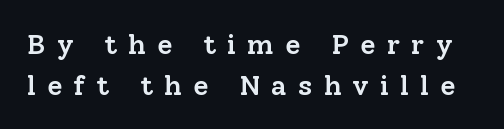
The image shows 28 px semibold serif type, upright; set normal line spacing (1.46x), unusually wide letter spacing (+0.4 em), not underlined; low stroke contrast and a medium x-height.
